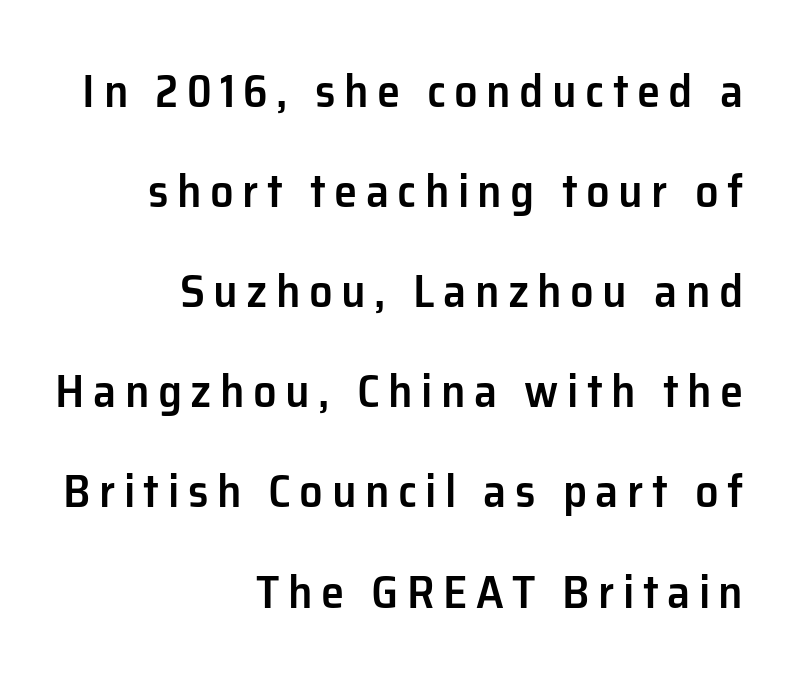
Short and long lines alike share a common ending point at right. The letters advance in unequal steps, a hallmark of proportional type. Its strokes are somewhat broadened, the hallmark of semibold type. The font's upright variant was chosen for this text. Typographically, this falls in the sans-serif category.
